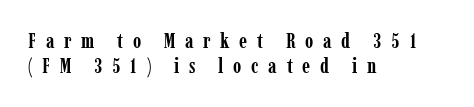
The image shows 21 px bold type, upright; set left-aligned, line spacing 1.17x, unusually wide letter spacing (+0.46 em), not underlined.
